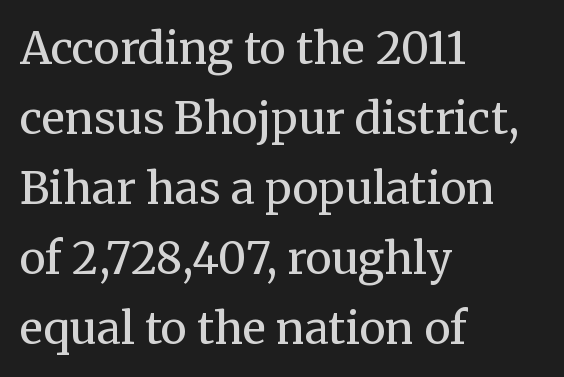
Q: Is the text bold? A: No.
Q: Is the text italic (slanted)? A: No, it is upright.
Q: Is the typeface a serif or a sans-serif typeface? A: Serif.
Q: Is the text underlined? A: No.
Q: How is the paragraph aligned? A: Left-aligned.
Q: Is the spacing between letters normal or unusually wide? A: Normal.
Q: Is the spacing between lines tight, normal or loose? A: Normal.
Q: Width (condensed, normal, or wide)? A: Normal.
Q: Stroke contrast? A: Medium.
Q: x-height? A: Medium.
Q: Monospaced? A: No.
